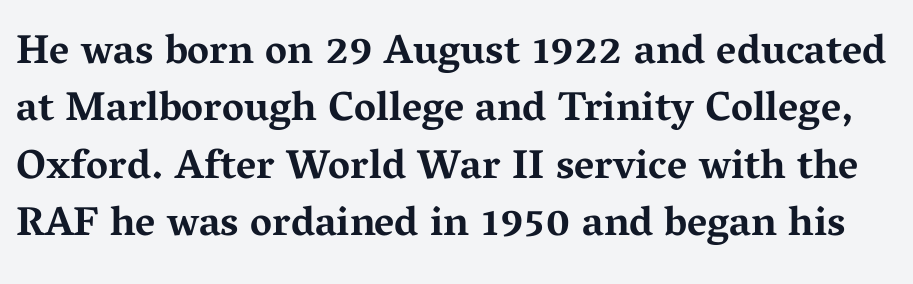
Do the characters align in a grid? No, the font is proportional. This is the regular roman posture of the typeface. What stands out about the letter spacing? Nothing — it is the standard amount. The rendering uses a bold face; every stroke is thick and dark. Successive baselines arrive at the customary interval. Type without underlining.
